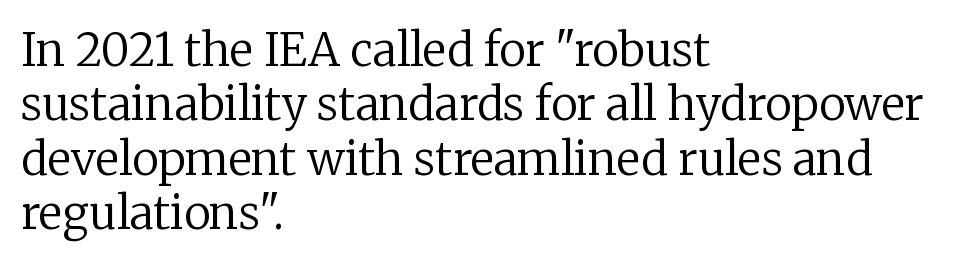
What kind of face is this? One with serifs. Tracking value appears to be zero — textbook default spacing. These lines stack with their left ends in a neat column. Each stroke keeps to a modest, everyday thickness or less.
